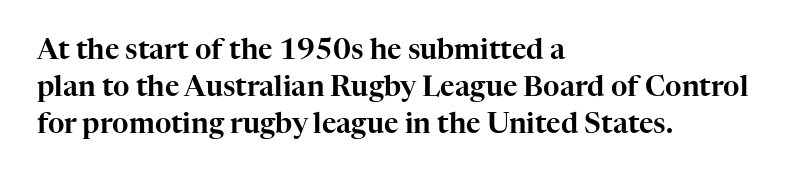
The image shows 28 px serif type, upright; set left-aligned, normal line spacing (1.32x), normal letter spacing, not underlined; high stroke contrast and a medium x-height.
